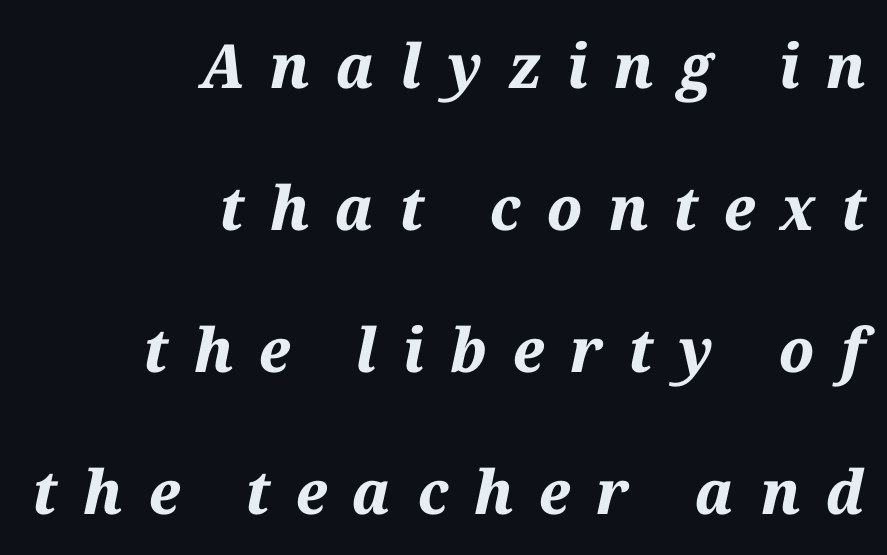
Q: Is the text bold? A: Yes.
Q: Is the text italic (slanted)? A: Yes, it leans right by about 12 degrees.
Q: Is the text underlined? A: No.
Q: How is the paragraph aligned? A: Right-aligned.
Q: Is the spacing between letters normal or unusually wide? A: Unusually wide.
Q: Is the spacing between lines tight, normal or loose? A: Loose.
Q: Width (condensed, normal, or wide)? A: Normal.
Q: Stroke contrast? A: Medium.
Q: x-height? A: Medium.
Q: Monospaced? A: No.
